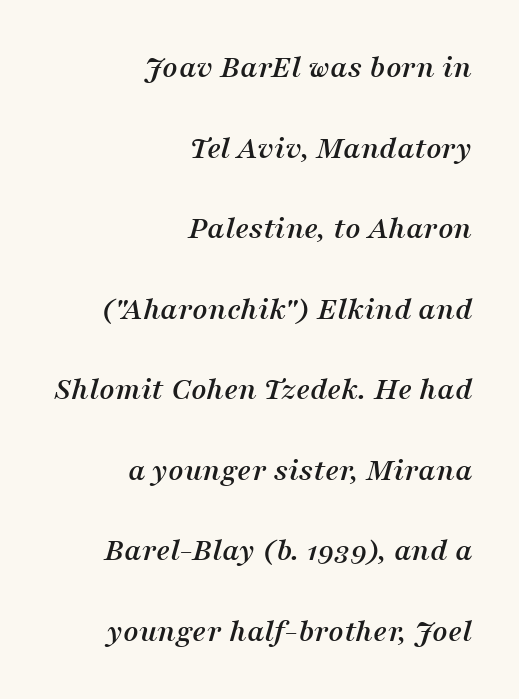
Note the varied advance widths — an 'i' is clearly narrower than an 'm'. Tracking value appears to be zero — textbook default spacing. The typeface chosen for these lines features serifs. This block would shrink considerably if given ordinary leading; it's expanded now.
